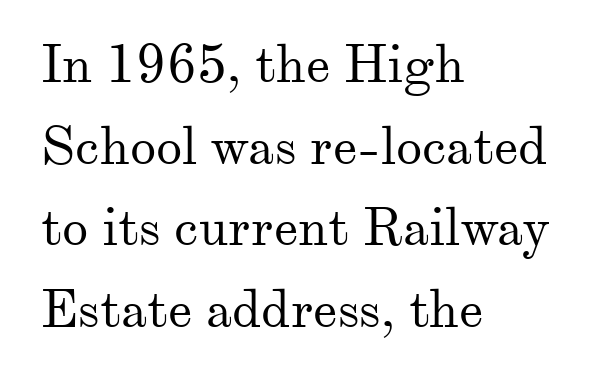
{"serif": "yes", "italic": "no", "bold": "no", "weight": "regular", "width": "normal", "stroke_contrast": "medium", "x_height": "small", "monospaced": "no", "underline": "no", "align": "left", "line_spacing": "normal", "line_spacing_ratio": 1.54, "letter_spacing": "normal", "letter_spacing_em": 0.0, "glyph_px": 53}
